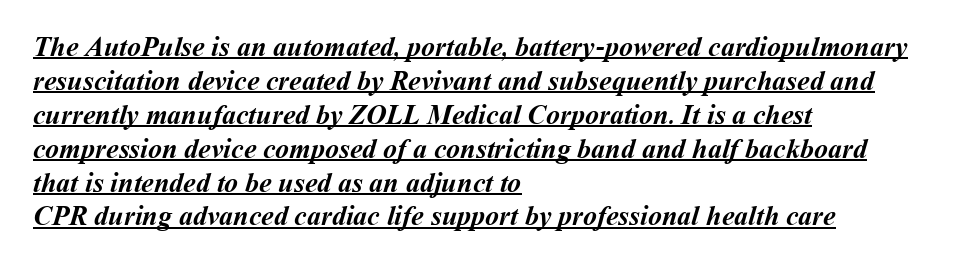
The image shows 28 px semibold type; set left-aligned, line spacing 1.21x, normal letter spacing, underlined; medium stroke contrast and a medium x-height.
